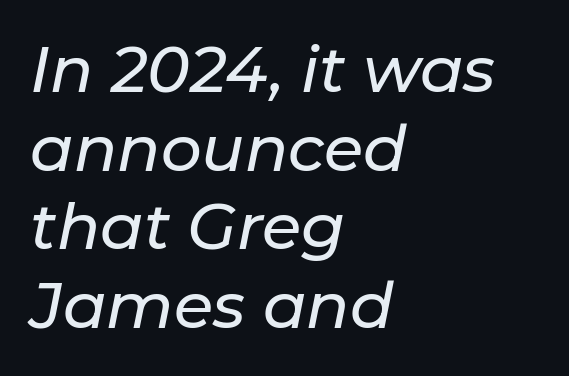
{"italic": "yes", "lean": "right", "slant_degrees": 11, "width": "normal", "stroke_contrast": "low", "x_height": "medium", "monospaced": "no", "underline": "no", "align": "left", "line_spacing_ratio": 1.23, "letter_spacing": "normal", "letter_spacing_em": 0.0, "glyph_px": 64}
